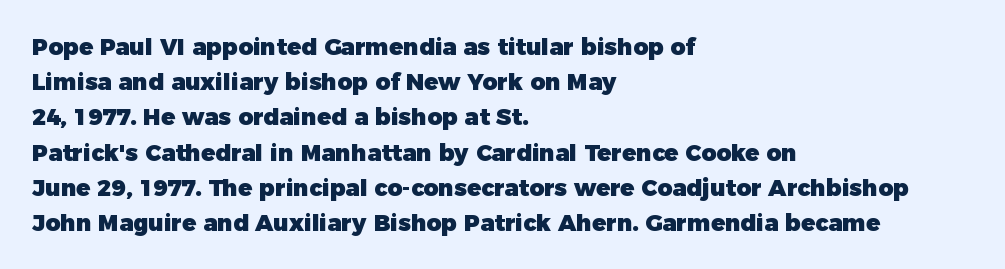
The image shows 23 px bold type, upright; set left-aligned, normal line spacing (1.53x), normal letter spacing, not underlined.
